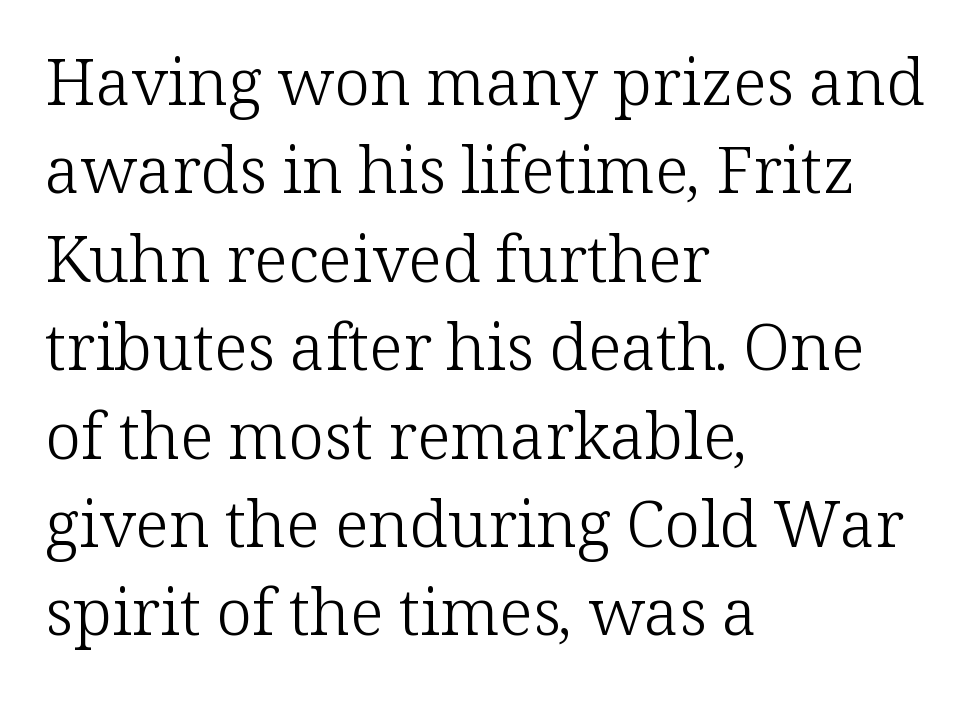
Spacing verdict: proportional, widths tailored to each character. The ragged edge is on the right, which tells us the setting is flush left. Weight: regular or lighter. Spacing between characters is what you'd get straight out of the box. The leading is moderate, giving the passage an even texture.
